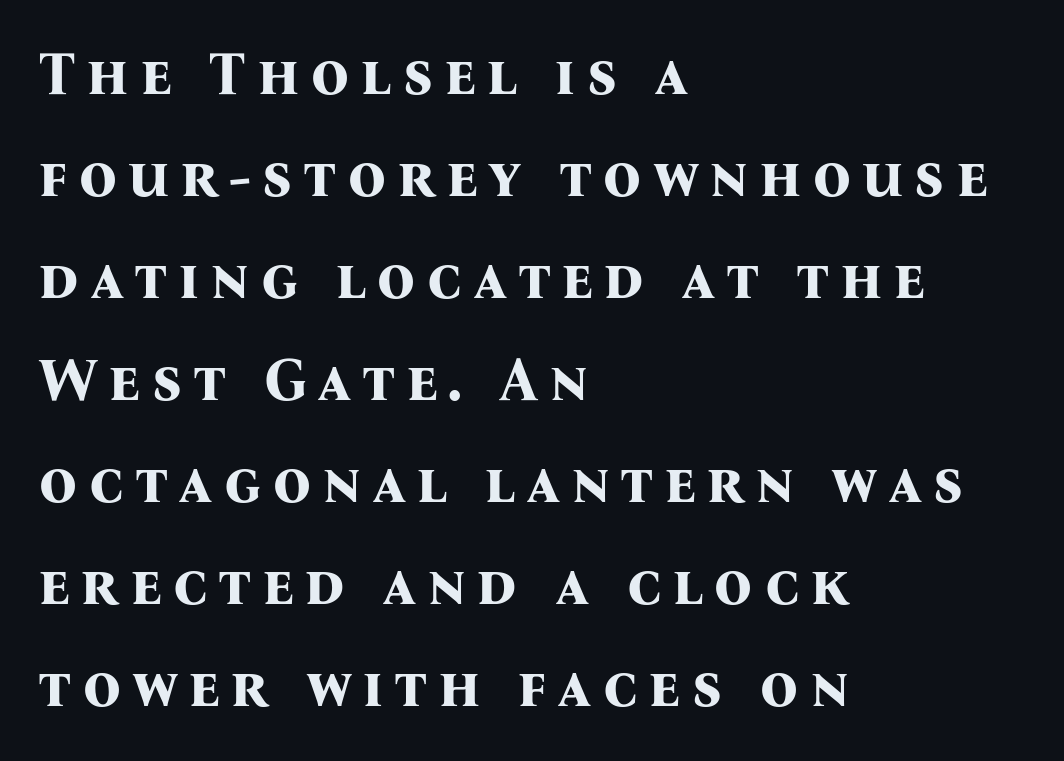
{"serif": "yes", "italic": "no", "bold": "yes", "weight": "bold", "width": "normal", "stroke_contrast": "medium", "x_height": "medium", "monospaced": "no", "underline": "no", "align": "left", "line_spacing": "normal", "line_spacing_ratio": 1.7, "glyph_px": 60}
